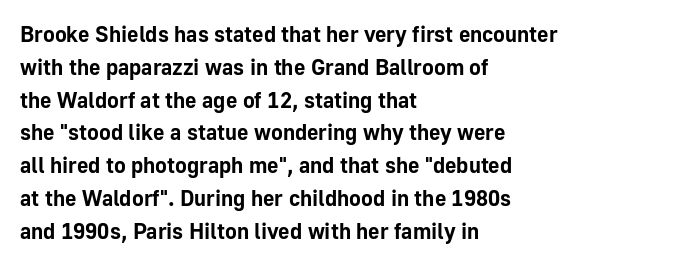
Nobody touched the tracking dial on this one. Alignment: flush left. Tall strokes in this sample are plumb rather than angled. Weight: bold.
